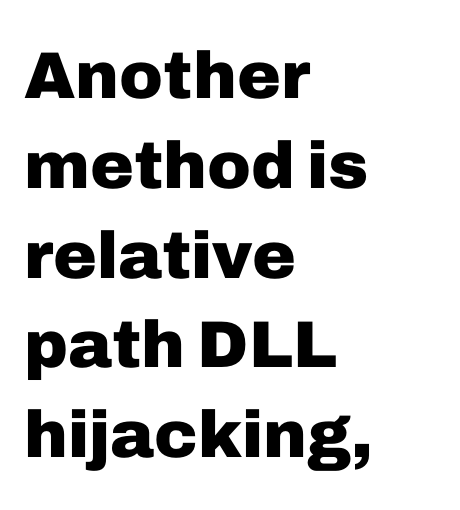
The image shows 66 px heavy sans-serif type, upright; set left-aligned, normal line spacing (1.36x), normal letter spacing, not underlined; low stroke contrast and a medium x-height.
